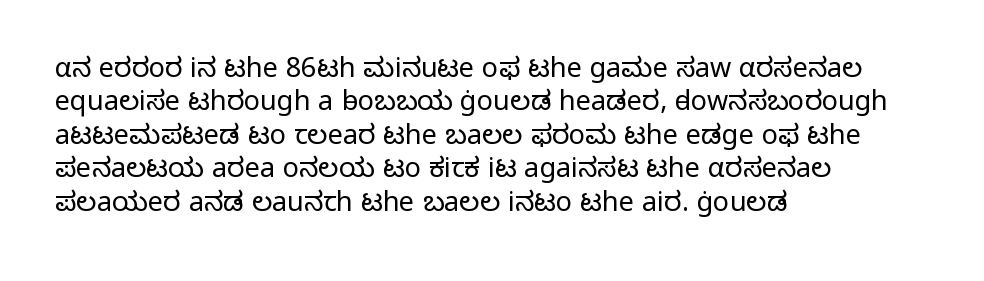
Q: Is the text bold? A: No.
Q: Is the text italic (slanted)? A: No, it is upright.
Q: Is the text underlined? A: No.
Q: How is the paragraph aligned? A: Left-aligned.
Q: Is the spacing between letters normal or unusually wide? A: Normal.
